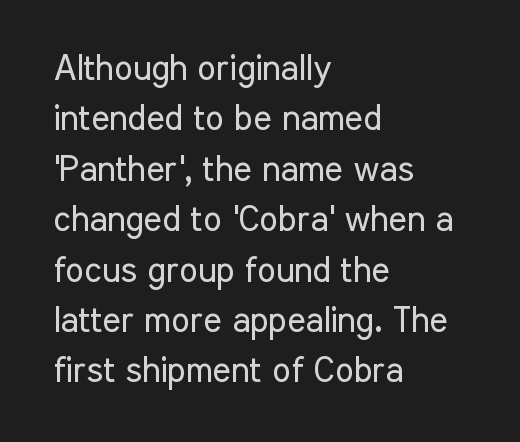
Q: Is the text bold? A: No.
Q: Is the text italic (slanted)? A: No, it is upright.
Q: Is the typeface a serif or a sans-serif typeface? A: Sans-serif.
Q: Is the text underlined? A: No.
Q: How is the paragraph aligned? A: Left-aligned.
Q: Is the spacing between letters normal or unusually wide? A: Normal.
Q: Is the spacing between lines tight, normal or loose? A: Normal.
Q: Width (condensed, normal, or wide)? A: Condensed.
Q: Stroke contrast? A: Low.
Q: x-height? A: Medium.
Q: Monospaced? A: No.
